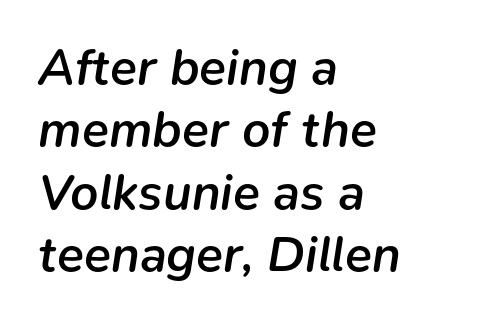
The rendering uses natural spacing where letterforms have individual widths. The zone under the glyphs is completely vacant. The rag falls on the right side of this text block. Is the type slanted? Yes — the strokes lean at a clear angle. Vertical spacing — default.
